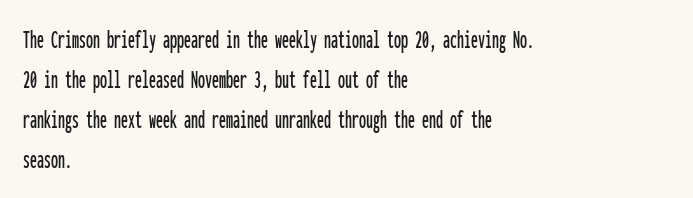
{"serif": "no", "italic": "no", "width": "condensed", "stroke_contrast": "low", "x_height": "medium", "monospaced": "yes", "underline": "no", "align": "left", "line_spacing": "normal", "line_spacing_ratio": 1.43, "letter_spacing": "normal", "letter_spacing_em": 0.0, "glyph_px": 28}
